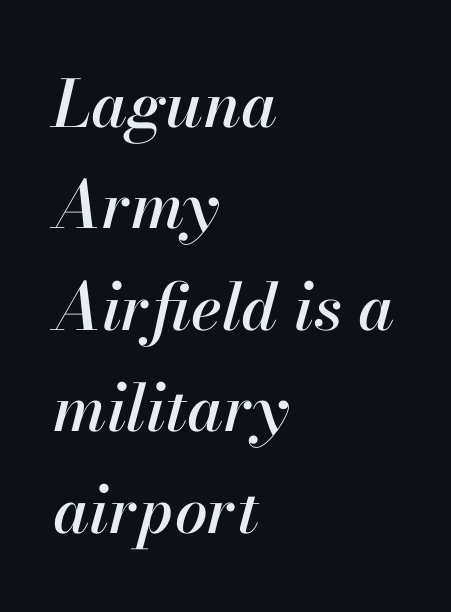
Q: Is the text italic (slanted)? A: Yes, it leans right by about 13 degrees.
Q: Is the text underlined? A: No.
Q: How is the paragraph aligned? A: Left-aligned.
Q: Is the spacing between letters normal or unusually wide? A: Normal.
Q: Is the spacing between lines tight, normal or loose? A: Normal.
Q: Width (condensed, normal, or wide)? A: Normal.
Q: Stroke contrast? A: High.
Q: x-height? A: Small.
Q: Monospaced? A: No.
